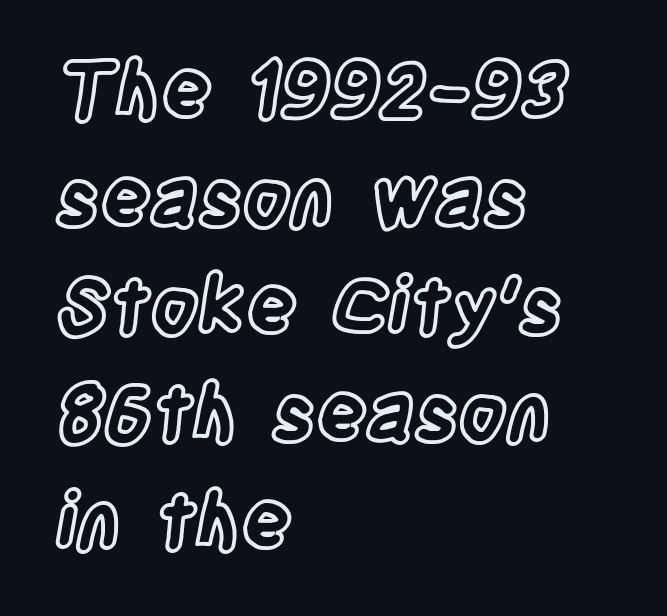
Honestly, there is no underline to notice here at all. Think of a printed novel: that variable character pitch is what you see here. These lines stack with their left ends in a neat column. Look at the tracking — it's just the regular setting, nothing added.
